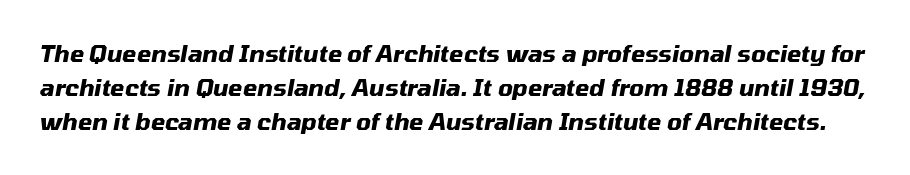
Q: Is the text bold? A: Yes.
Q: Is the text italic (slanted)? A: Yes, it leans right by about 10 degrees.
Q: Is the text underlined? A: No.
Q: Is the spacing between letters normal or unusually wide? A: Normal.
Q: Is the spacing between lines tight, normal or loose? A: Normal.
